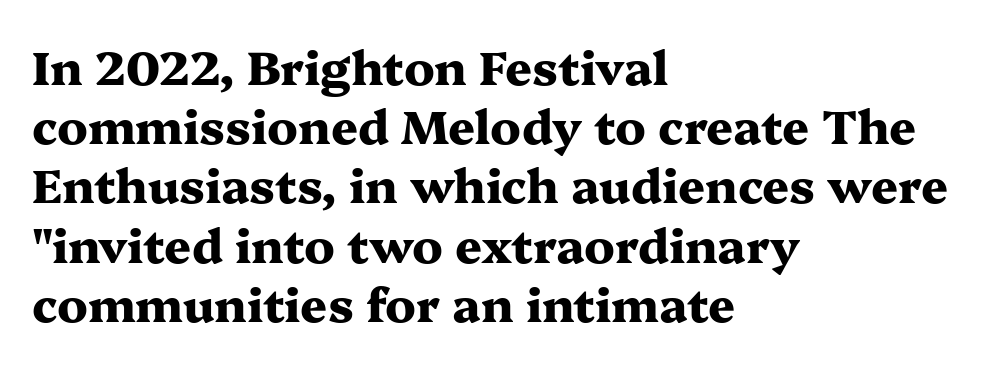
{"serif": "yes", "italic": "no", "bold": "yes", "weight": "heavy", "width": "wide", "stroke_contrast": "medium", "x_height": "medium", "monospaced": "no", "underline": "no", "align": "left", "line_spacing": "normal", "line_spacing_ratio": 1.26, "letter_spacing": "normal", "letter_spacing_em": 0.0, "glyph_px": 47}
